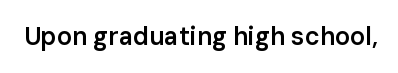
{"italic": "no", "bold": "semi", "underline": "no", "letter_spacing": "normal", "letter_spacing_em": 0.0, "glyph_px": 25}
